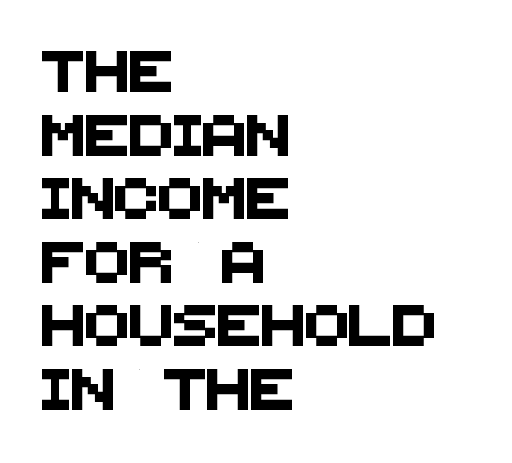
Q: Is the typeface a serif or a sans-serif typeface? A: Sans-serif.
Q: Is the text underlined? A: No.
Q: How is the paragraph aligned? A: Left-aligned.
Q: Is the spacing between letters normal or unusually wide? A: Normal.
Q: Is the spacing between lines tight, normal or loose? A: Normal.
Q: Width (condensed, normal, or wide)? A: Normal.
Q: Stroke contrast? A: Medium.
Q: x-height? A: Large.
Q: Monospaced? A: No.
